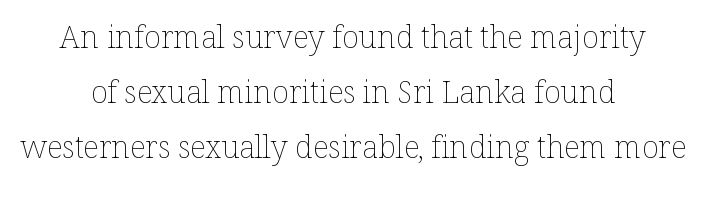
{"italic": "no", "bold": "no", "weight": "thin", "width": "normal", "stroke_contrast": "low", "x_height": "medium", "monospaced": "no", "underline": "no", "align": "center", "line_spacing_ratio": 1.77, "letter_spacing": "normal", "letter_spacing_em": 0.0, "glyph_px": 31}
